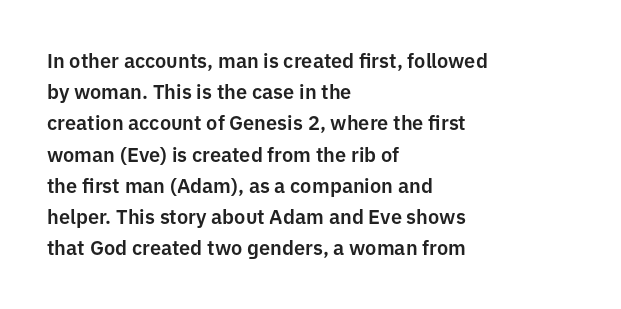
{"italic": "no", "underline": "no", "align": "left", "line_spacing": "normal", "line_spacing_ratio": 1.56, "letter_spacing": "normal", "letter_spacing_em": 0.0, "glyph_px": 20}
